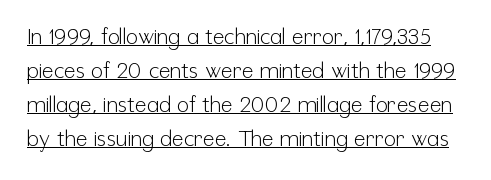
The image shows 22 px text type, upright; set normal line spacing (1.55x), normal letter spacing, underlined.
